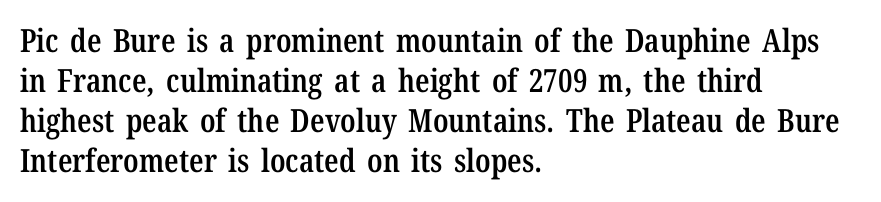
Anything drawn beneath the words? Only blank space. Successive baselines arrive at the customary interval. The rendering uses natural spacing where letterforms have individual widths. Layout note: lines flush left. In terms of letterspacing, this is plain default setting. The letters carry serifs — small finishing strokes at the ends of their stems.
